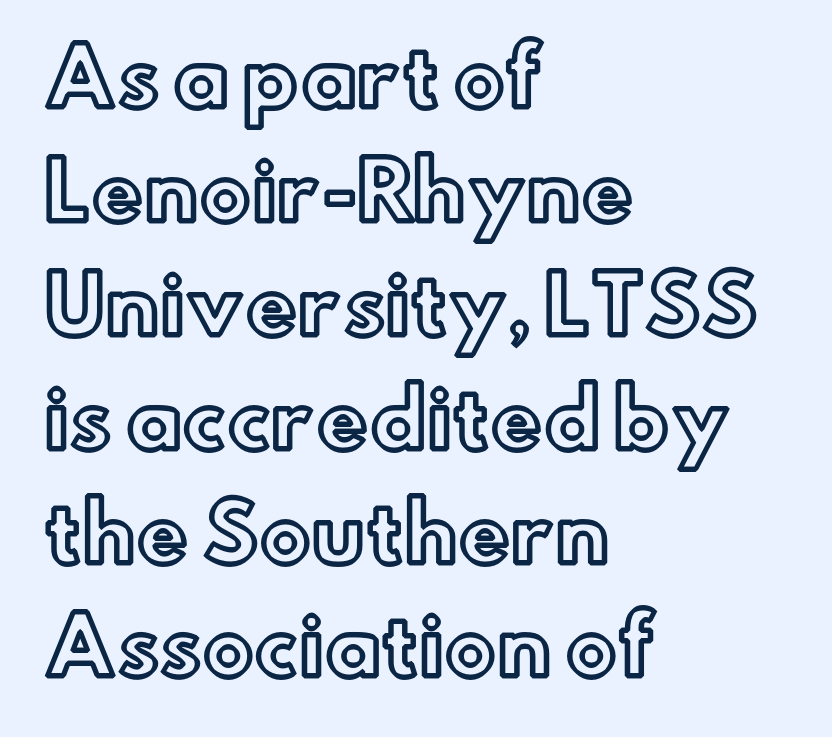
Q: Is the text italic (slanted)? A: No, it is upright.
Q: Is the text underlined? A: No.
Q: How is the paragraph aligned? A: Left-aligned.
Q: Is the spacing between letters normal or unusually wide? A: Normal.
Q: Is the spacing between lines tight, normal or loose? A: Normal.
Q: Width (condensed, normal, or wide)? A: Normal.
Q: x-height? A: Small.
Q: Monospaced? A: No.
